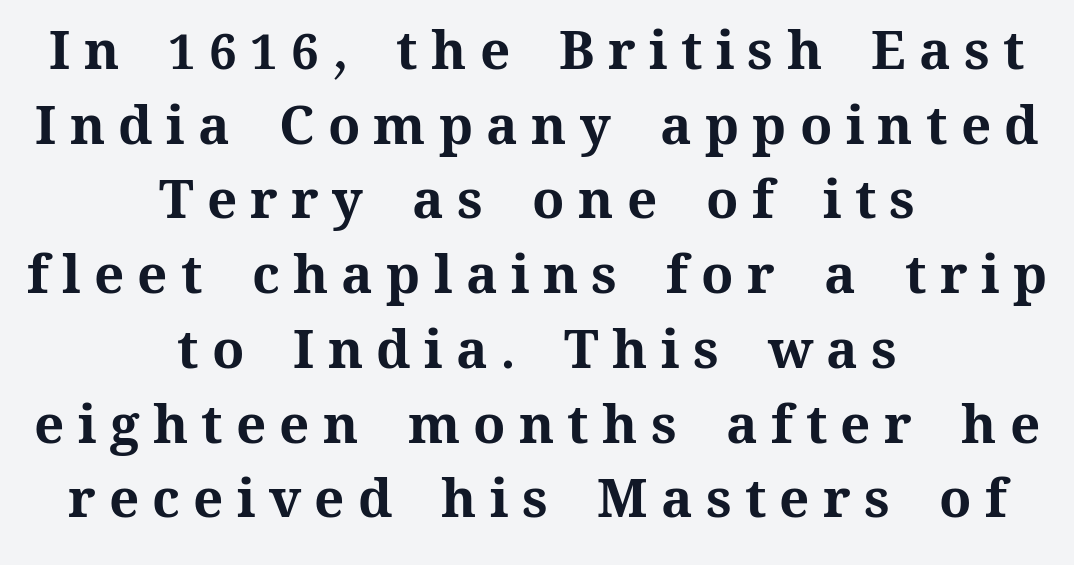
Q: Is the text bold? A: Yes.
Q: Is the text italic (slanted)? A: No, it is upright.
Q: Is the text underlined? A: No.
Q: How is the paragraph aligned? A: Centered.
Q: Is the spacing between letters normal or unusually wide? A: Unusually wide.
Q: Is the spacing between lines tight, normal or loose? A: Normal.
Q: Width (condensed, normal, or wide)? A: Normal.
Q: Stroke contrast? A: Medium.
Q: x-height? A: Medium.
Q: Monospaced? A: No.
